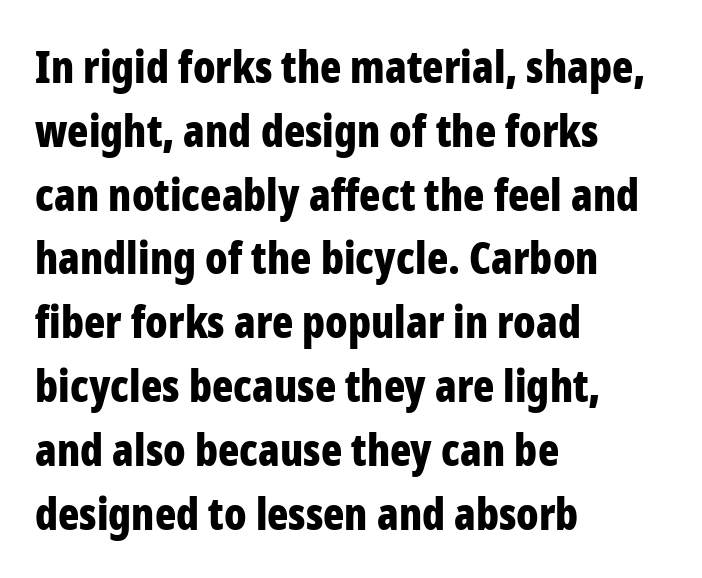
{"serif": "no", "italic": "no", "bold": "yes", "weight": "bold", "width": "condensed", "stroke_contrast": "low", "x_height": "medium", "monospaced": "no", "underline": "no", "align": "left", "line_spacing": "normal", "line_spacing_ratio": 1.45, "letter_spacing": "normal", "letter_spacing_em": 0.0, "glyph_px": 44}
